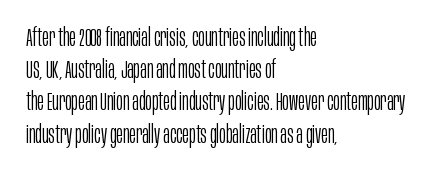
The image shows 25 px text type, upright; set left-aligned, normal line spacing (1.29x), normal letter spacing, not underlined.
